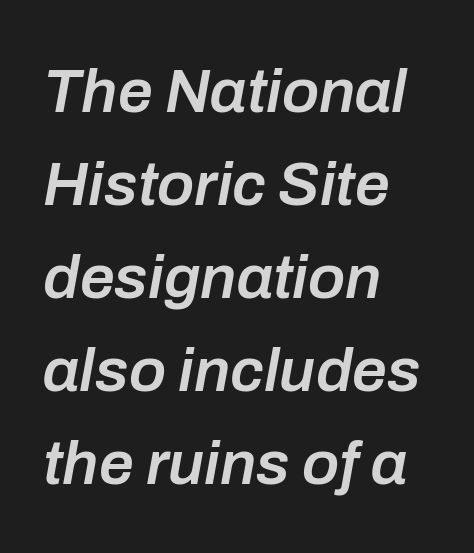
{"italic": "yes", "lean": "right", "slant_degrees": 10, "bold": "semi", "weight": "semibold", "width": "normal", "stroke_contrast": "low", "x_height": "medium", "monospaced": "no", "underline": "no", "align": "left", "line_spacing": "normal", "line_spacing_ratio": 1.5, "letter_spacing": "normal", "letter_spacing_em": 0.0, "glyph_px": 62}
